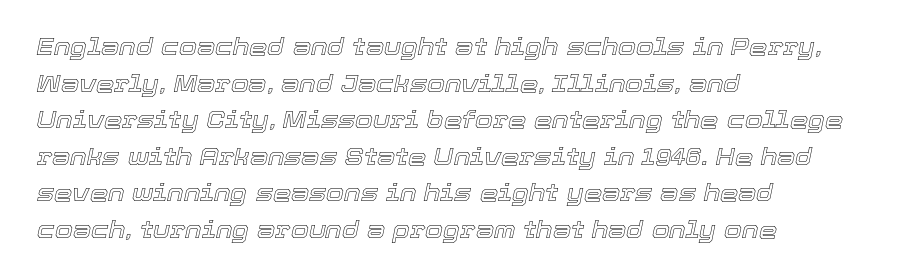
Type without underlining. Which margin do the lines hug? The left one — the right edge is uneven. Quick note: interline space is typical. Caption: standard tracking, unaltered. Style check: oblique.
